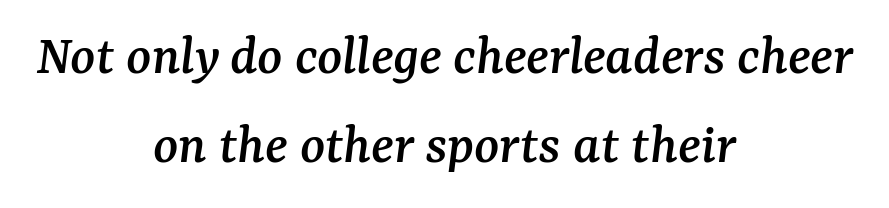
Q: Is the text italic (slanted)? A: Yes, it leans right by about 7 degrees.
Q: Is the typeface a serif or a sans-serif typeface? A: Serif.
Q: Is the text underlined? A: No.
Q: How is the paragraph aligned? A: Centered.
Q: Is the spacing between letters normal or unusually wide? A: Normal.
Q: Is the spacing between lines tight, normal or loose? A: Normal.
Q: Width (condensed, normal, or wide)? A: Normal.
Q: Stroke contrast? A: Medium.
Q: x-height? A: Medium.
Q: Monospaced? A: No.
